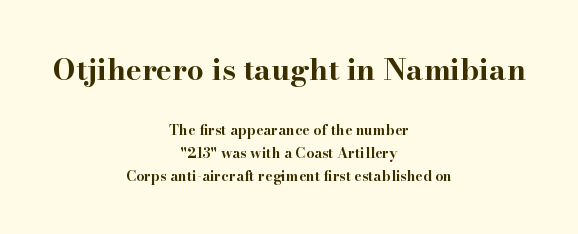
The image shows 30 px bold, wide serif type, upright; set centered, normal line spacing (1.64x), normal letter spacing, not underlined; the first (top) block is 2.14x larger; high stroke contrast and a small x-height.
